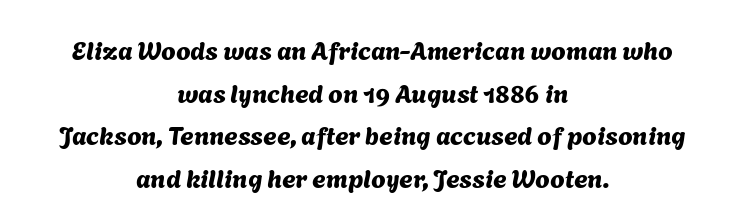
{"underline": "no", "align": "center", "line_spacing": "normal", "line_spacing_ratio": 1.64, "letter_spacing": "normal", "letter_spacing_em": 0.0, "glyph_px": 26}
